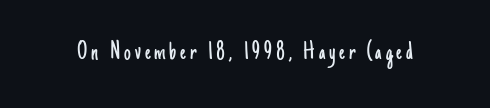
The image shows 27 px text type, upright; set not underlined.
